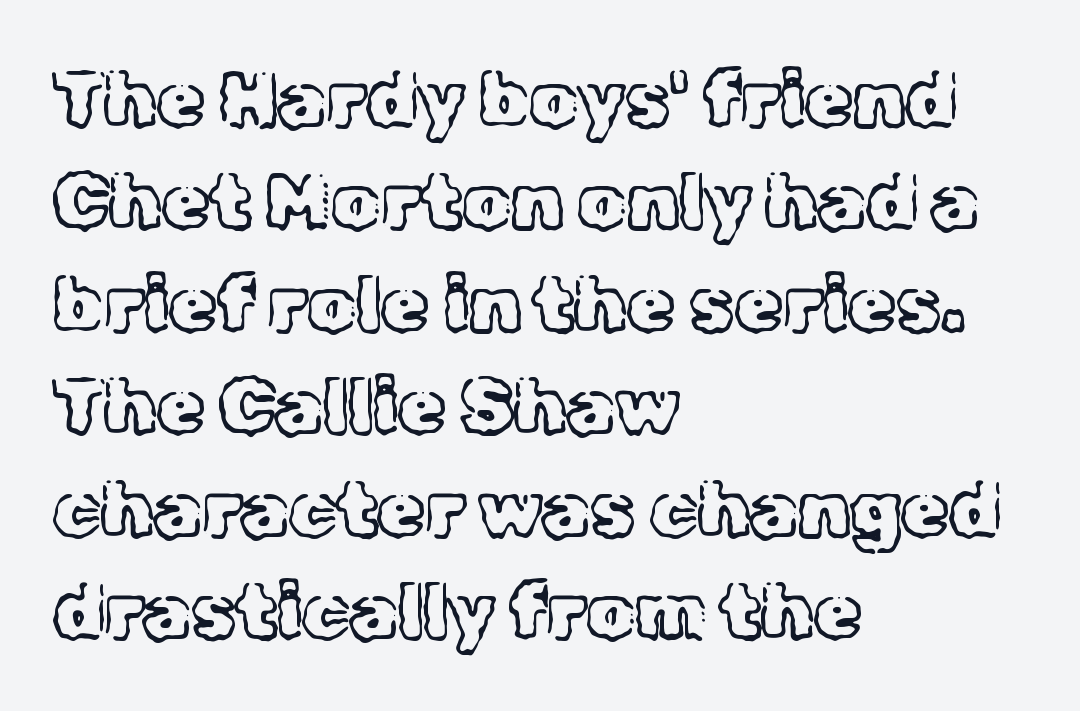
{"serif": "yes", "italic": "no", "bold": "no", "weight": "light", "width": "normal", "x_height": "medium", "monospaced": "no", "underline": "no", "align": "left", "line_spacing": "normal", "line_spacing_ratio": 1.33, "letter_spacing": "normal", "letter_spacing_em": 0.0, "glyph_px": 77}
